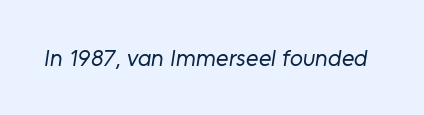
Rule under the text: the space is simply empty. What stands out about the letter spacing? Nothing — it is the standard amount. Think standard paragraph weight, or any step lighter than that.
